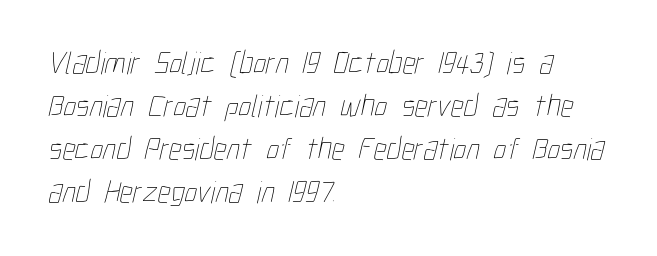
The image shows 32 px thin, condensed type; set left-aligned, normal line spacing (1.34x), normal letter spacing, not underlined; low stroke contrast and a medium x-height.
